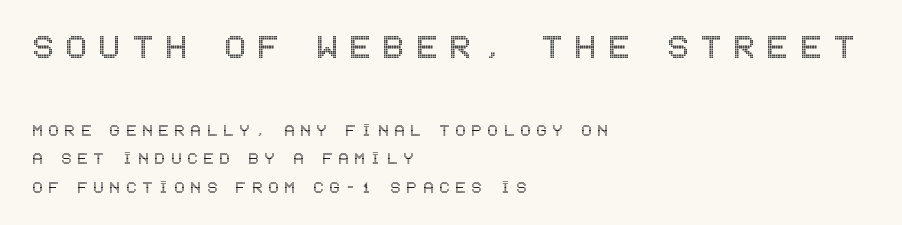
Q: Is the text italic (slanted)? A: No, it is upright.
Q: Is the text underlined? A: No.
Q: How is the paragraph aligned? A: Left-aligned.
Q: Is the spacing between letters normal or unusually wide? A: Unusually wide.
Q: Is the spacing between lines tight, normal or loose? A: Normal.
Q: Which block of text is set in a larger size, the first (top) or the second (bottom)? A: The first (top) one.
Q: Width (condensed, normal, or wide)? A: Condensed.
Q: x-height? A: Large.
